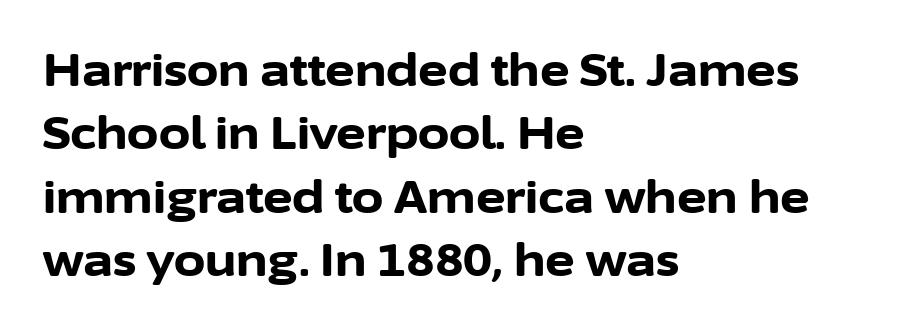
The image shows 45 px bold sans-serif type, upright; set left-aligned, normal line spacing (1.41x), normal letter spacing, not underlined; low stroke contrast and a medium x-height.
